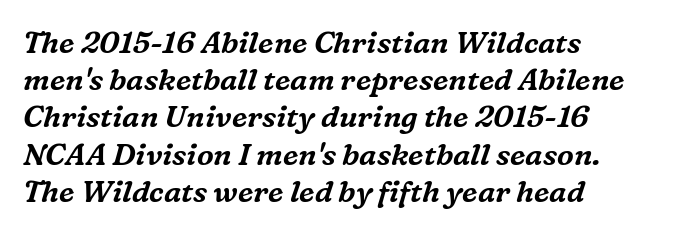
{"serif": "yes", "italic": "yes", "lean": "right", "slant_degrees": 16, "width": "normal", "stroke_contrast": "medium", "x_height": "medium", "monospaced": "no", "underline": "no", "align": "left", "line_spacing_ratio": 1.24, "letter_spacing": "normal", "letter_spacing_em": 0.0, "glyph_px": 30}
